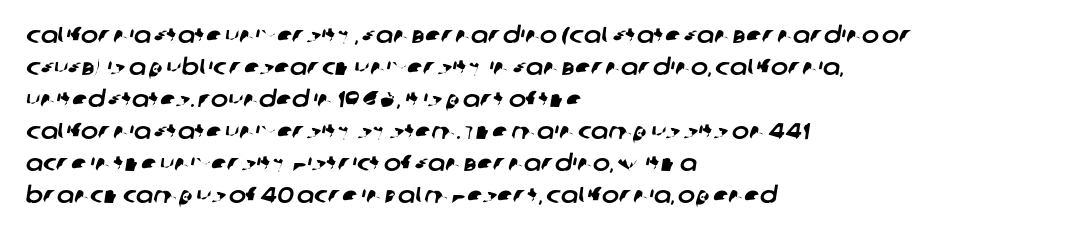
Q: Is the text underlined? A: No.
Q: How is the paragraph aligned? A: Left-aligned.
Q: Is the spacing between letters normal or unusually wide? A: Normal.
Q: Is the spacing between lines tight, normal or loose? A: Normal.
